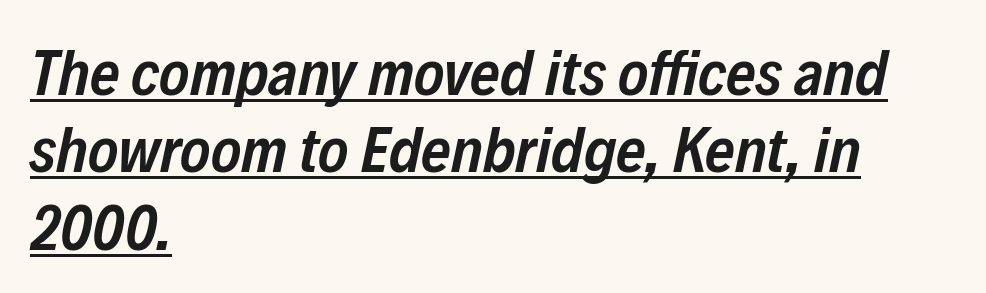
Q: Is the text bold? A: Semi-bold.
Q: Is the text italic (slanted)? A: Yes, it leans right by about 12 degrees.
Q: Is the text underlined? A: Yes.
Q: How is the paragraph aligned? A: Left-aligned.
Q: Is the spacing between letters normal or unusually wide? A: Normal.
Q: Width (condensed, normal, or wide)? A: Condensed.
Q: Stroke contrast? A: Low.
Q: x-height? A: Medium.
Q: Monospaced? A: No.
